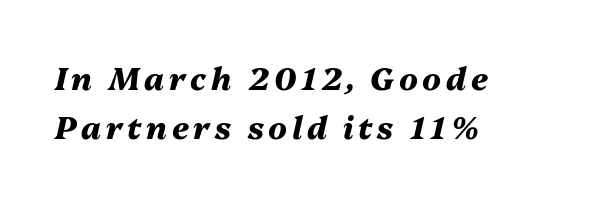
The image shows 31 px heavy type, italic (leaning right); set left-aligned, normal line spacing (1.58x), not underlined; medium stroke contrast and a medium x-height.
